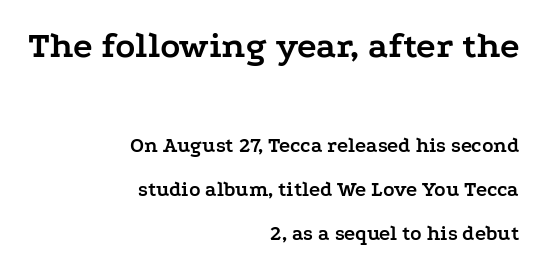
Q: Is the text bold? A: Yes.
Q: Is the text italic (slanted)? A: No, it is upright.
Q: Is the typeface a serif or a sans-serif typeface? A: Serif.
Q: Is the text underlined? A: No.
Q: How is the paragraph aligned? A: Right-aligned.
Q: Is the spacing between letters normal or unusually wide? A: Normal.
Q: Is the spacing between lines tight, normal or loose? A: Loose.
Q: Which block of text is set in a larger size, the first (top) or the second (bottom)? A: The first (top) one.
Q: Width (condensed, normal, or wide)? A: Wide.
Q: Stroke contrast? A: Low.
Q: x-height? A: Medium.
Q: Monospaced? A: No.
